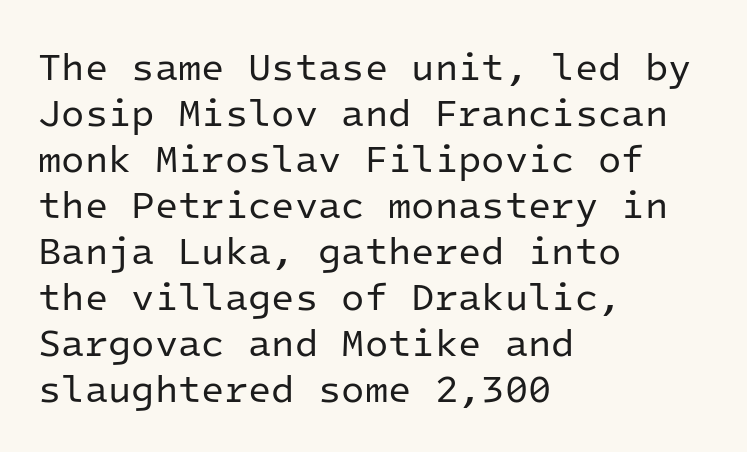
{"serif": "no", "italic": "no", "bold": "no", "weight": "regular", "width": "normal", "stroke_contrast": "low", "x_height": "medium", "monospaced": "yes", "underline": "no", "align": "left", "line_spacing_ratio": 1.21, "letter_spacing": "normal", "letter_spacing_em": 0.0, "glyph_px": 38}
